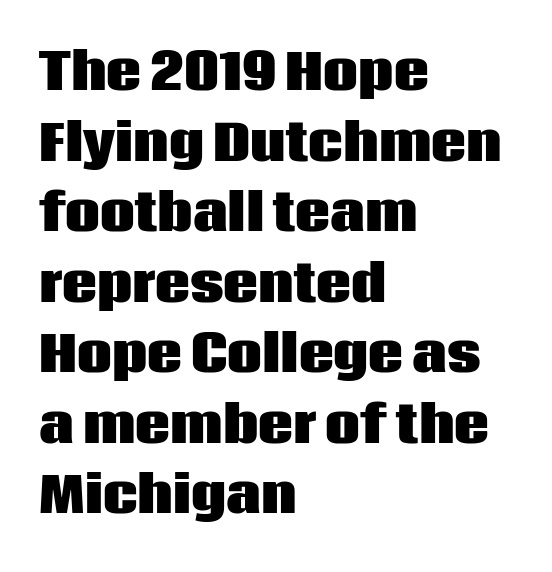
The image shows 49 px heavy sans-serif type, upright; set left-aligned, normal line spacing (1.44x), normal letter spacing, not underlined; low stroke contrast and a large x-height.
